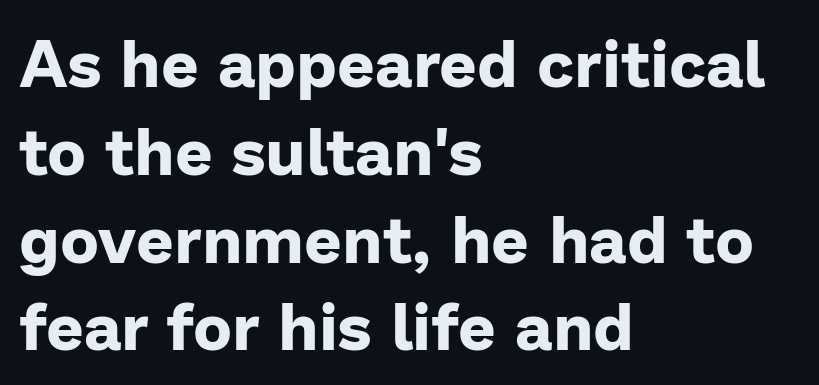
This is the regular roman posture of the typeface. Rule under the text: the space is simply empty. A typesetter would call this zero additional tracking. Varying glyph widths throughout — classic text-font behaviour.
